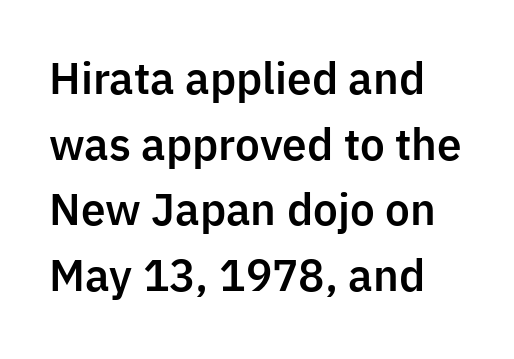
{"serif": "no", "italic": "no", "width": "normal", "stroke_contrast": "low", "x_height": "medium", "monospaced": "no", "underline": "no", "line_spacing": "normal", "line_spacing_ratio": 1.56, "letter_spacing": "normal", "letter_spacing_em": 0.0, "glyph_px": 42}
